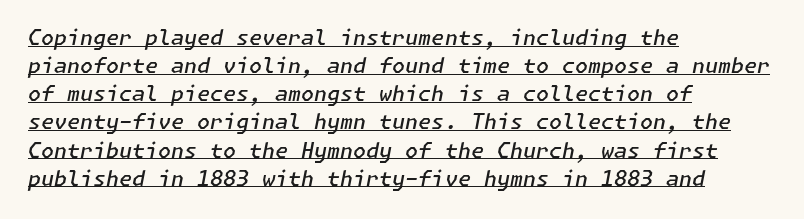
Where is the straight margin? On the left. Style check: oblique. This is underlined copy, the kind a proofreader might mark for attention. Characters follow at the spacing the type designer built in.
